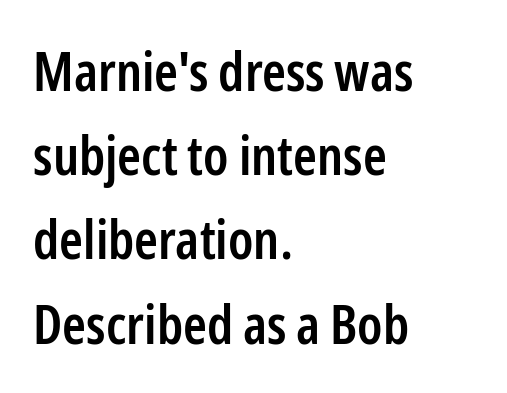
The image shows 54 px semibold, condensed sans-serif type, upright; set left-aligned, normal line spacing (1.56x), normal letter spacing, not underlined; low stroke contrast and a medium x-height.
